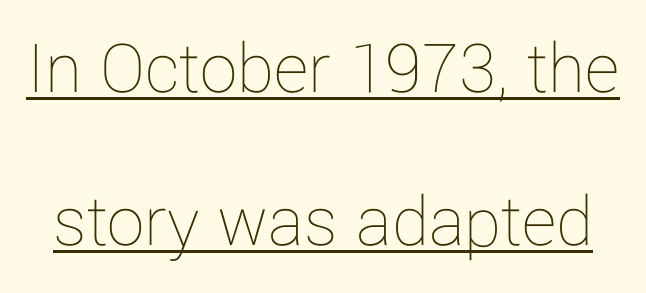
Q: Is the text bold? A: No.
Q: Is the text italic (slanted)? A: No, it is upright.
Q: Is the text underlined? A: Yes.
Q: Is the spacing between letters normal or unusually wide? A: Normal.
Q: Is the spacing between lines tight, normal or loose? A: Loose.
Q: Width (condensed, normal, or wide)? A: Normal.
Q: Stroke contrast? A: Low.
Q: x-height? A: Medium.
Q: Monospaced? A: No.
